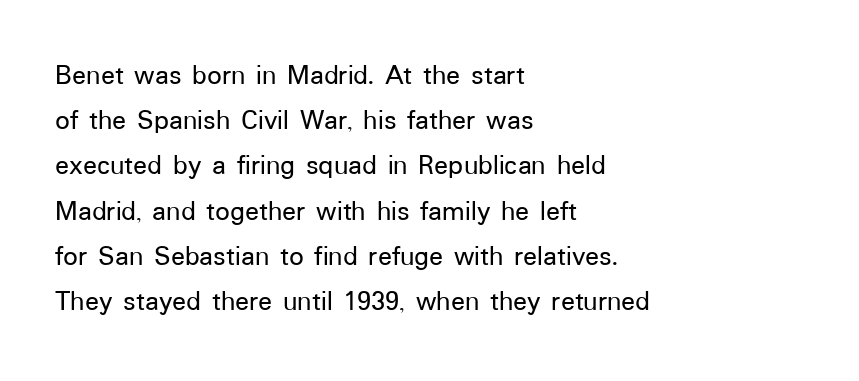
The specimen omits any rule beneath the text block's lines. Is the block centered? No — it sits flush against the left margin. Italic: no, the glyphs are upright roman. Spacing between characters is what you'd get straight out of the box.
